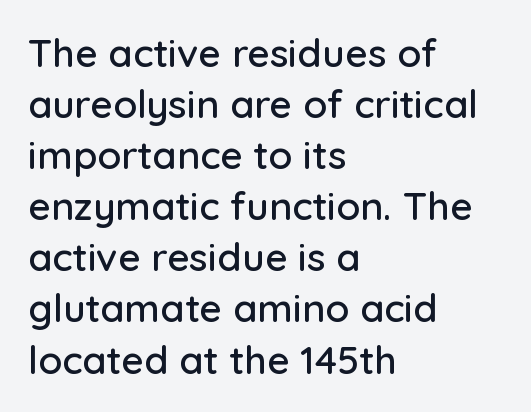
Q: Is the text italic (slanted)? A: No, it is upright.
Q: Is the typeface a serif or a sans-serif typeface? A: Sans-serif.
Q: Is the text underlined? A: No.
Q: How is the paragraph aligned? A: Left-aligned.
Q: Is the spacing between letters normal or unusually wide? A: Normal.
Q: Is the spacing between lines tight, normal or loose? A: Normal.
Q: Width (condensed, normal, or wide)? A: Normal.
Q: Stroke contrast? A: Low.
Q: x-height? A: Medium.
Q: Monospaced? A: No.
